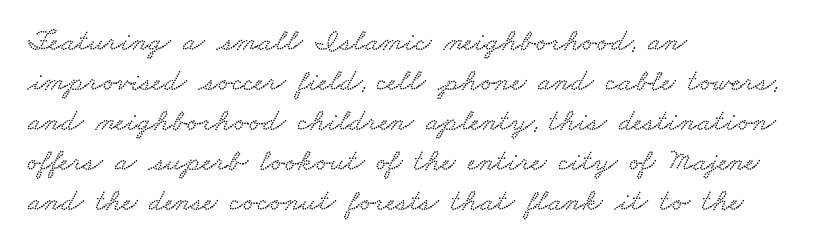
{"width": "wide", "stroke_contrast": "low", "x_height": "small", "monospaced": "no", "underline": "no", "align": "left", "line_spacing": "normal", "line_spacing_ratio": 1.29, "letter_spacing": "normal", "letter_spacing_em": 0.0, "glyph_px": 31}
